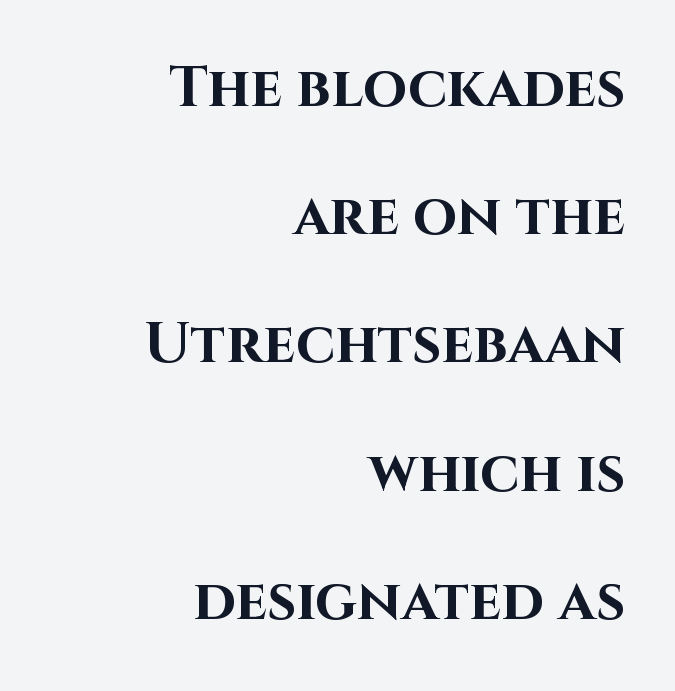
The image shows 57 px bold sans-serif type, upright; set right-aligned, loose line spacing (2.25x), normal letter spacing, not underlined; high stroke contrast and a large x-height.
